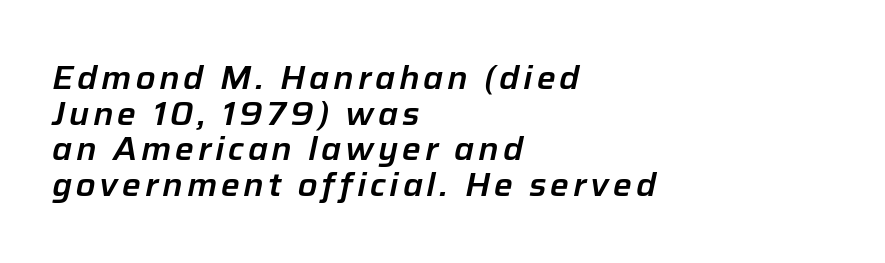
{"italic": "yes", "lean": "right", "slant_degrees": 12, "width": "normal", "stroke_contrast": "low", "x_height": "medium", "monospaced": "no", "underline": "no", "align": "left", "line_spacing": "tight", "line_spacing_ratio": 1.11, "glyph_px": 32}
